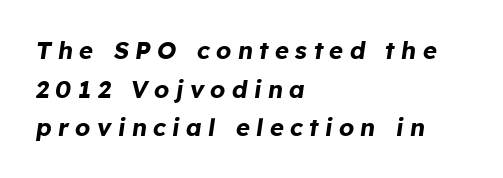
Q: Is the text bold? A: Yes.
Q: Is the text italic (slanted)? A: Yes, it leans right by about 8 degrees.
Q: Is the text underlined? A: No.
Q: How is the paragraph aligned? A: Left-aligned.
Q: Is the spacing between letters normal or unusually wide? A: Unusually wide.
Q: Is the spacing between lines tight, normal or loose? A: Normal.
